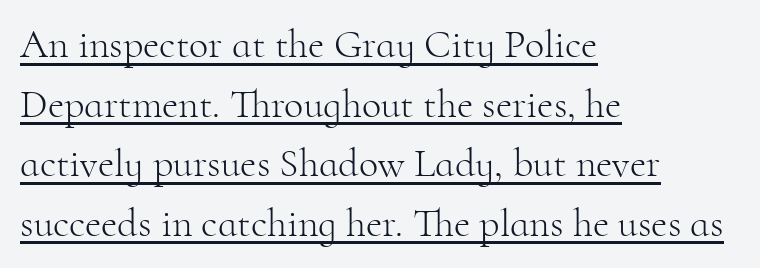
The leading is moderate, giving the passage an even texture. This is not heavy type; no bold has been used. Tracking here is standard; glyphs follow each other at the usual distance. Serifs: yes, visible at the terminals of the letterforms. The face used here is proportionally spaced, like ordinary book or web type.
